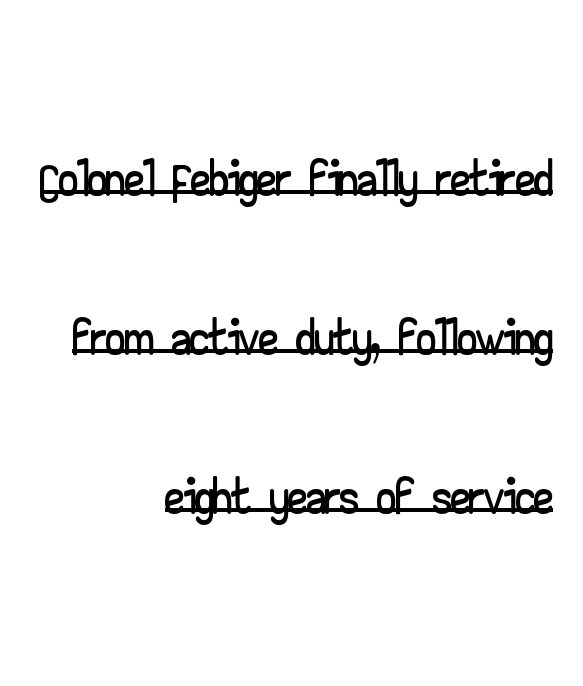
Q: Is the text italic (slanted)? A: No, it is upright.
Q: Is the typeface a serif or a sans-serif typeface? A: Sans-serif.
Q: Is the text underlined? A: Yes.
Q: How is the paragraph aligned? A: Right-aligned.
Q: Is the spacing between letters normal or unusually wide? A: Normal.
Q: Is the spacing between lines tight, normal or loose? A: Loose.
Q: Width (condensed, normal, or wide)? A: Wide.
Q: Stroke contrast? A: Low.
Q: x-height? A: Small.
Q: Monospaced? A: No.
